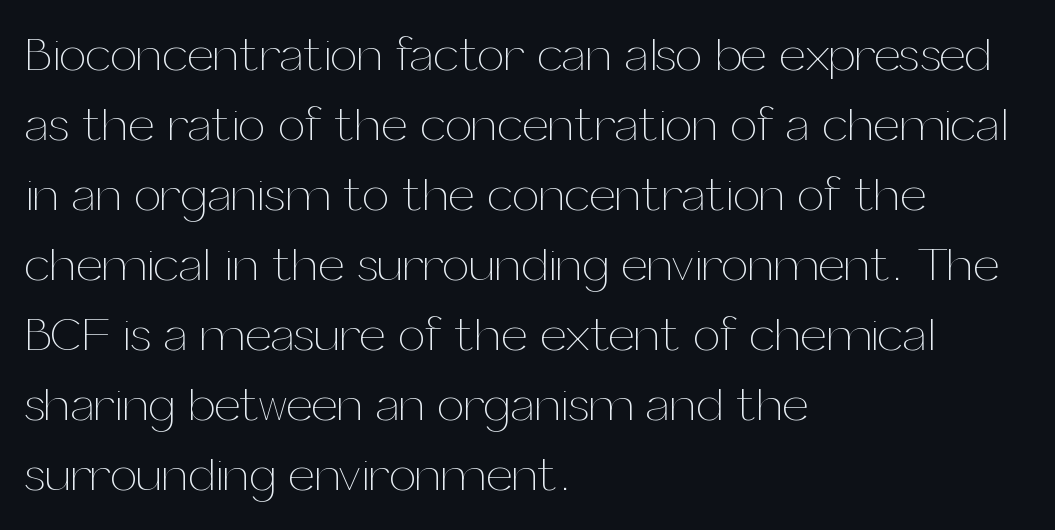
{"italic": "no", "bold": "no", "weight": "thin", "width": "normal", "stroke_contrast": "medium", "x_height": "medium", "monospaced": "no", "underline": "no", "align": "left", "line_spacing": "normal", "line_spacing_ratio": 1.46, "letter_spacing": "normal", "letter_spacing_em": 0.0, "glyph_px": 48}
